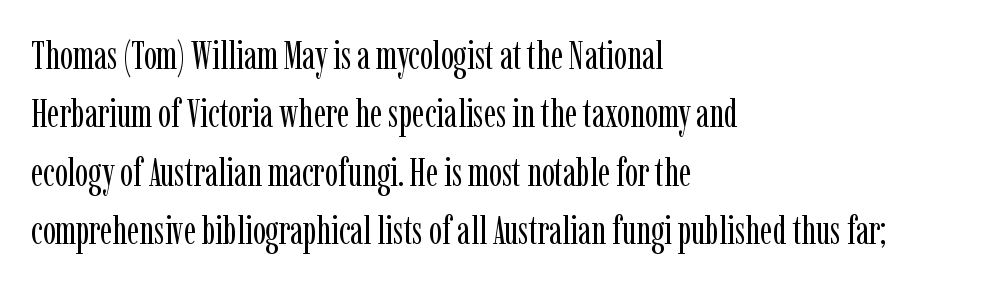
Reading down the column, the eye jumps a familiar distance to each next line. Vertical strokes here are truly vertical. Nobody drew a line under any word here. Font category for this specimen: serif.
